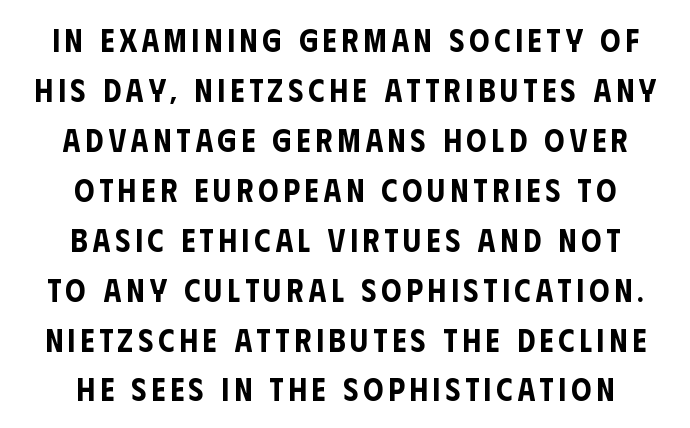
{"serif": "no", "italic": "no", "width": "condensed", "stroke_contrast": "low", "x_height": "large", "monospaced": "no", "underline": "no", "align": "center", "line_spacing": "normal", "line_spacing_ratio": 1.56, "glyph_px": 32}
